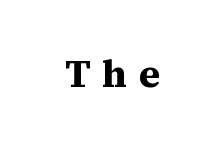
Q: Is the text bold? A: Yes.
Q: Is the text italic (slanted)? A: No, it is upright.
Q: Is the typeface a serif or a sans-serif typeface? A: Serif.
Q: Is the text underlined? A: No.
Q: Is the spacing between letters normal or unusually wide? A: Unusually wide.
Q: Width (condensed, normal, or wide)? A: Normal.
Q: Stroke contrast? A: Medium.
Q: x-height? A: Medium.
Q: Monospaced? A: No.
